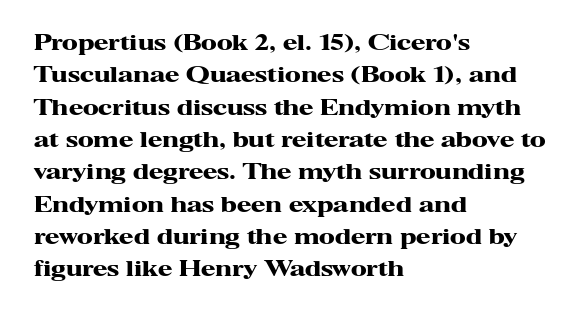
{"italic": "no", "bold": "yes", "underline": "no", "align": "left", "line_spacing": "normal", "line_spacing_ratio": 1.54, "letter_spacing": "normal", "letter_spacing_em": 0.0, "glyph_px": 21}
